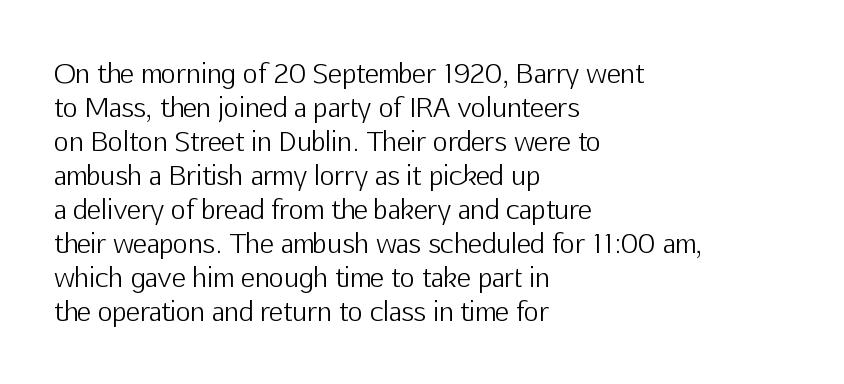
The image shows 26 px text type, upright; set left-aligned, normal line spacing (1.31x), normal letter spacing, not underlined.
